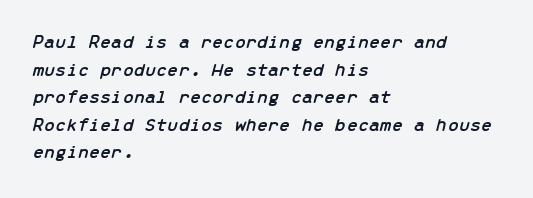
Q: Is the text italic (slanted)? A: Yes, it leans right by about 13 degrees.
Q: Is the text underlined? A: No.
Q: How is the paragraph aligned? A: Left-aligned.
Q: Is the spacing between letters normal or unusually wide? A: Normal.
Q: Is the spacing between lines tight, normal or loose? A: Normal.
